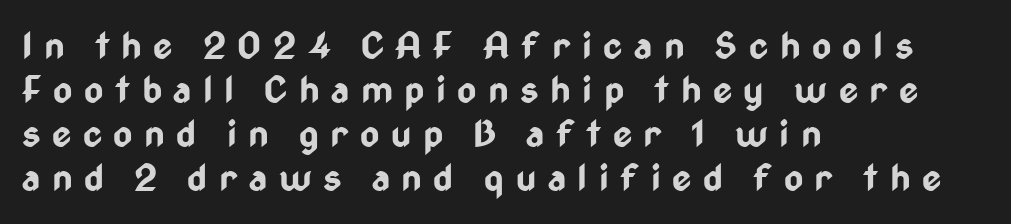
Anything drawn beneath the words? Only blank space. The lettering stays uniformly vertical, giving the passage a roman look. The letters are spread apart with noticeably loose tracking. The lines in this sample share a left origin and differ only in where they stop. A sans-serif font was chosen for this passage.
